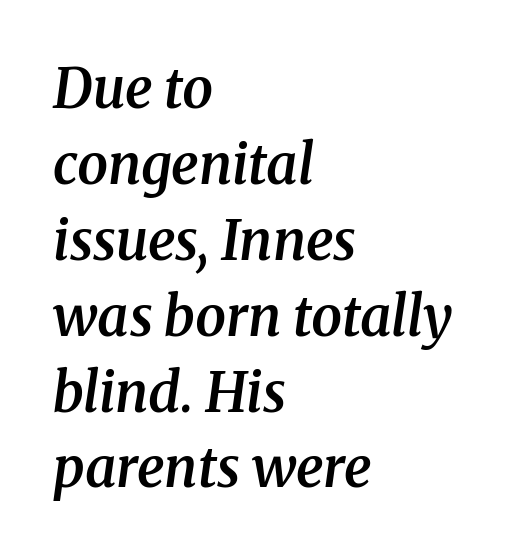
One-word summary of the alignment: left. The strokes are fattened partway — semibold, not bold. Is the letter spacing exaggerated? No — it looks like the ordinary default. Leading matches the norm, producing a regular column.
